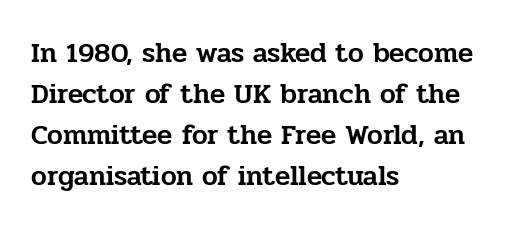
Q: Is the text italic (slanted)? A: No, it is upright.
Q: Is the typeface a serif or a sans-serif typeface? A: Serif.
Q: Is the text underlined? A: No.
Q: How is the paragraph aligned? A: Left-aligned.
Q: Is the spacing between letters normal or unusually wide? A: Normal.
Q: Is the spacing between lines tight, normal or loose? A: Normal.
Q: Width (condensed, normal, or wide)? A: Normal.
Q: Stroke contrast? A: Low.
Q: x-height? A: Medium.
Q: Monospaced? A: No.
